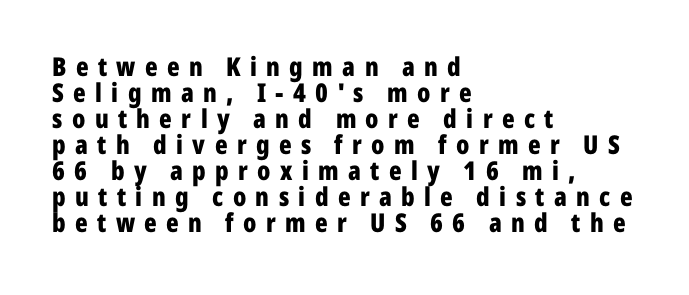
The image shows 26 px bold type, upright; set left-aligned, tight line spacing (1.0x), unusually wide letter spacing (+0.36 em), not underlined.
